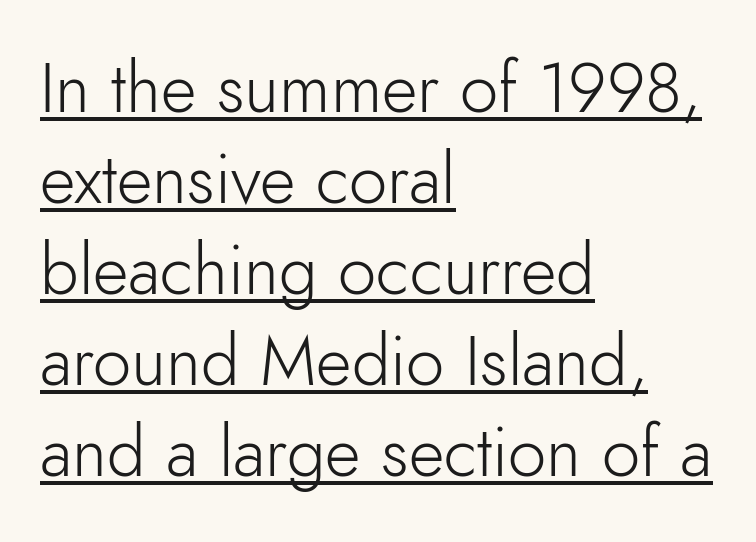
Q: Is the text bold? A: No.
Q: Is the text italic (slanted)? A: No, it is upright.
Q: Is the typeface a serif or a sans-serif typeface? A: Sans-serif.
Q: Is the text underlined? A: Yes.
Q: How is the paragraph aligned? A: Left-aligned.
Q: Is the spacing between letters normal or unusually wide? A: Normal.
Q: Is the spacing between lines tight, normal or loose? A: Normal.
Q: Width (condensed, normal, or wide)? A: Normal.
Q: Stroke contrast? A: Low.
Q: x-height? A: Small.
Q: Monospaced? A: No.
